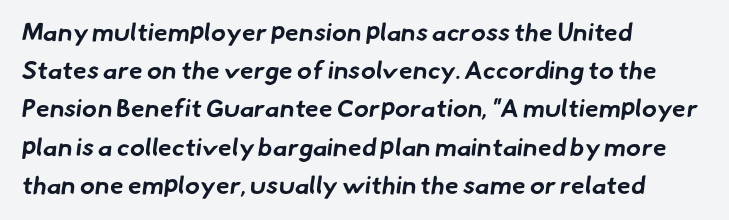
The typesetting leans heavy: a genuine bold. The ragged edge is on the right, which tells us the setting is flush left. Nobody touched the tracking dial on this one. Descenders hang freely into open space. How would I describe the line gaps? Plain and ordinary.
